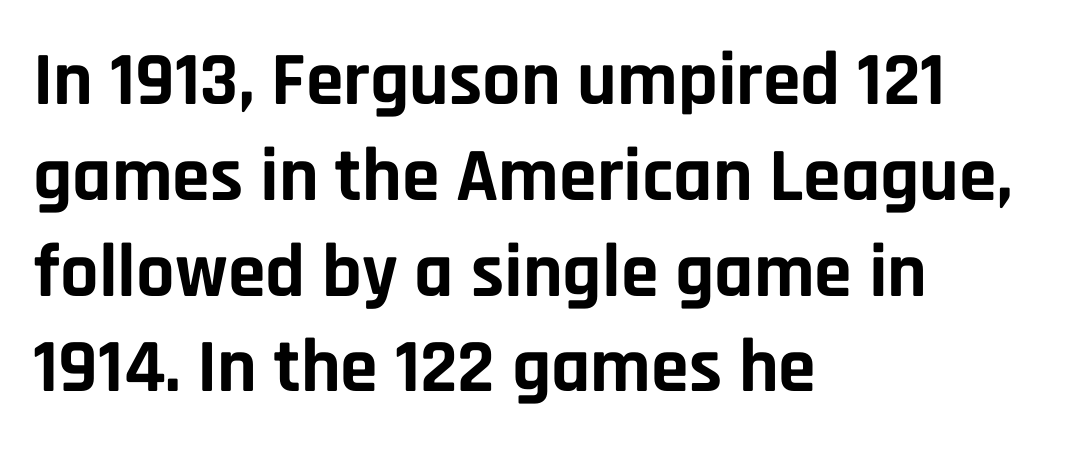
Q: Is the text bold? A: Yes.
Q: Is the text italic (slanted)? A: No, it is upright.
Q: Is the typeface a serif or a sans-serif typeface? A: Sans-serif.
Q: Is the text underlined? A: No.
Q: How is the paragraph aligned? A: Left-aligned.
Q: Is the spacing between letters normal or unusually wide? A: Normal.
Q: Is the spacing between lines tight, normal or loose? A: Normal.
Q: Width (condensed, normal, or wide)? A: Normal.
Q: Stroke contrast? A: Low.
Q: x-height? A: Large.
Q: Monospaced? A: No.
